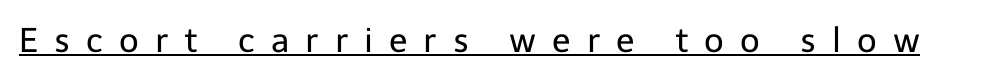
The image shows 34 px regular-weight sans-serif type, upright; set unusually wide letter spacing (+0.47 em), underlined; low stroke contrast and a medium x-height.
